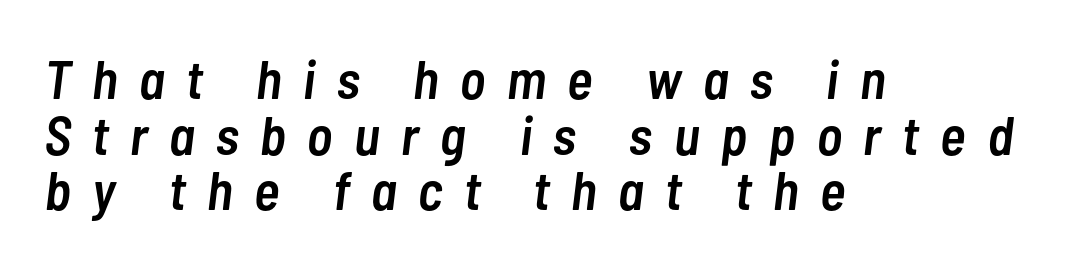
{"italic": "yes", "lean": "right", "slant_degrees": 7, "bold": "semi", "weight": "semibold", "width": "condensed", "stroke_contrast": "low", "x_height": "medium", "monospaced": "no", "underline": "no", "align": "left", "line_spacing": "tight", "line_spacing_ratio": 1.03, "letter_spacing": "wide", "letter_spacing_em": 0.4, "glyph_px": 54}
